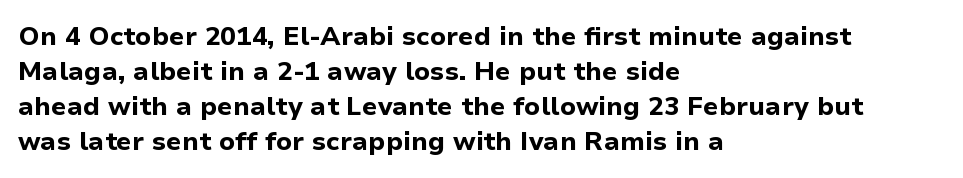
The baseline area is clear. The lines in this sample share a left origin and differ only in where they stop. The type is set solid horizontally, with unmodified tracking. Compared with typical paragraphs, the rows here are spaced about the same. Thick stems and heavy bowls — unmistakably bold. Ascenders rise straight up at ninety degrees.
